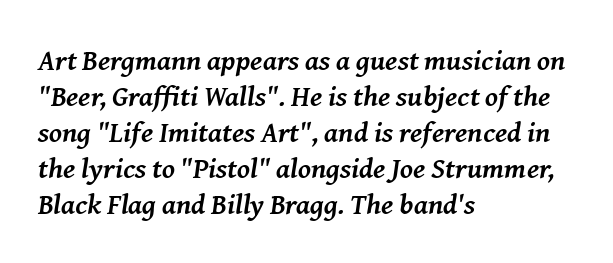
Q: Is the text bold? A: Yes.
Q: Is the text italic (slanted)? A: Yes, it leans right by about 8 degrees.
Q: Is the typeface a serif or a sans-serif typeface? A: Serif.
Q: Is the text underlined? A: No.
Q: How is the paragraph aligned? A: Left-aligned.
Q: Is the spacing between letters normal or unusually wide? A: Normal.
Q: Width (condensed, normal, or wide)? A: Normal.
Q: Stroke contrast? A: Medium.
Q: x-height? A: Medium.
Q: Monospaced? A: No.
